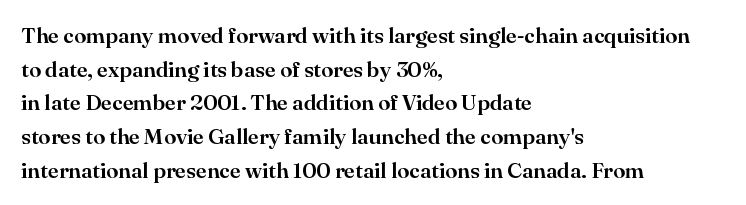
{"italic": "no", "underline": "no", "align": "left", "line_spacing": "normal", "line_spacing_ratio": 1.53, "letter_spacing": "normal", "letter_spacing_em": 0.0, "glyph_px": 22}
